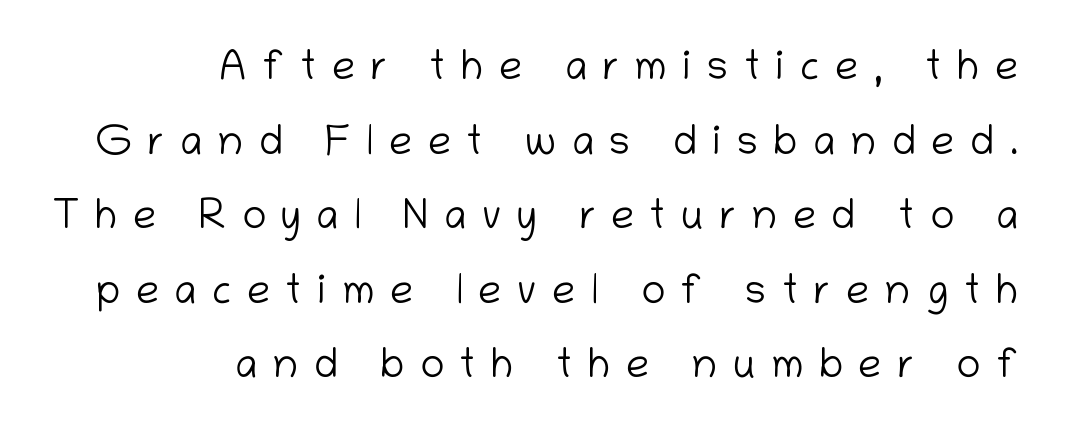
The image shows 41 px light sans-serif type, upright; set right-aligned, line spacing 1.82x, unusually wide letter spacing (+0.38 em), not underlined; low stroke contrast and a medium x-height.
